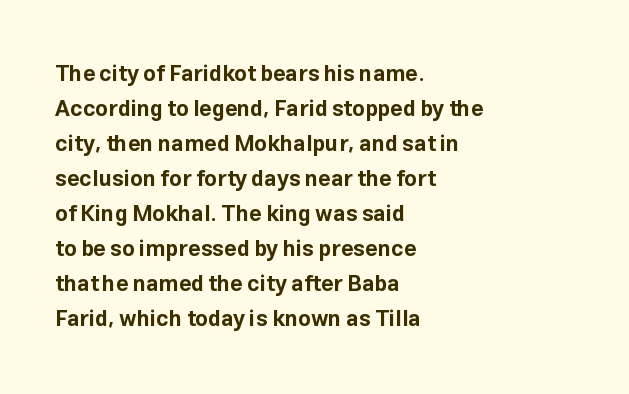
Q: Is the text bold? A: Yes.
Q: Is the text italic (slanted)? A: No, it is upright.
Q: Is the text underlined? A: No.
Q: How is the paragraph aligned? A: Left-aligned.
Q: Is the spacing between letters normal or unusually wide? A: Normal.
Q: Is the spacing between lines tight, normal or loose? A: Normal.
